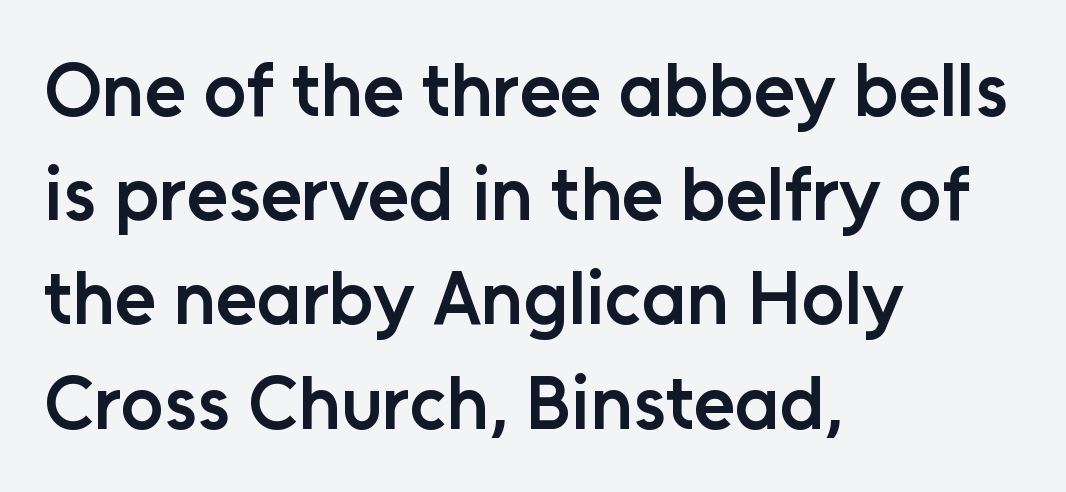
{"serif": "no", "italic": "no", "bold": "semi", "weight": "semibold", "width": "normal", "stroke_contrast": "low", "x_height": "medium", "monospaced": "no", "underline": "no", "align": "left", "line_spacing": "normal", "line_spacing_ratio": 1.39, "letter_spacing": "normal", "letter_spacing_em": 0.0, "glyph_px": 75}
